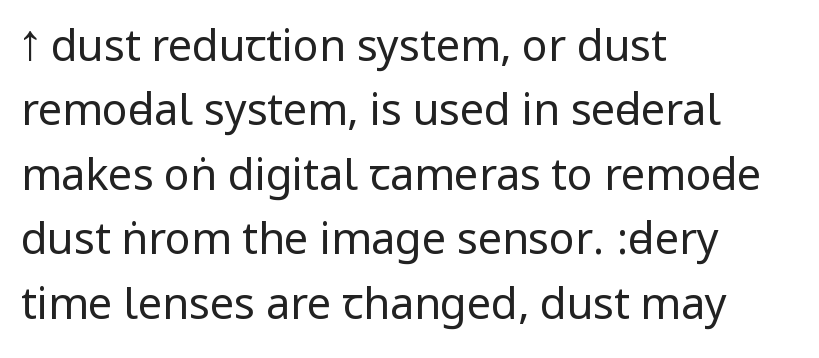
Posture: vertical. Does the type have serifs? No, each stem ends abruptly. In terms of letterspacing, this is plain default setting. The passage shown is not underscored anywhere. Evenly set lines give the paragraph a standard silhouette.
